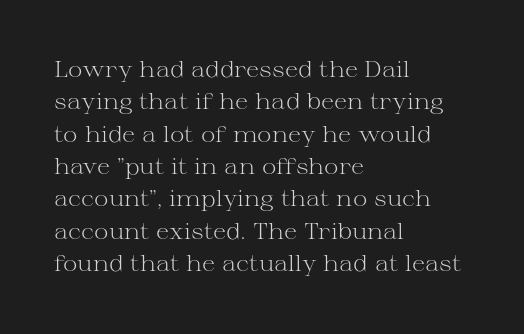
Q: Is the text bold? A: No.
Q: Is the text italic (slanted)? A: No, it is upright.
Q: Is the text underlined? A: No.
Q: How is the paragraph aligned? A: Left-aligned.
Q: Is the spacing between letters normal or unusually wide? A: Normal.
Q: Is the spacing between lines tight, normal or loose? A: Normal.
